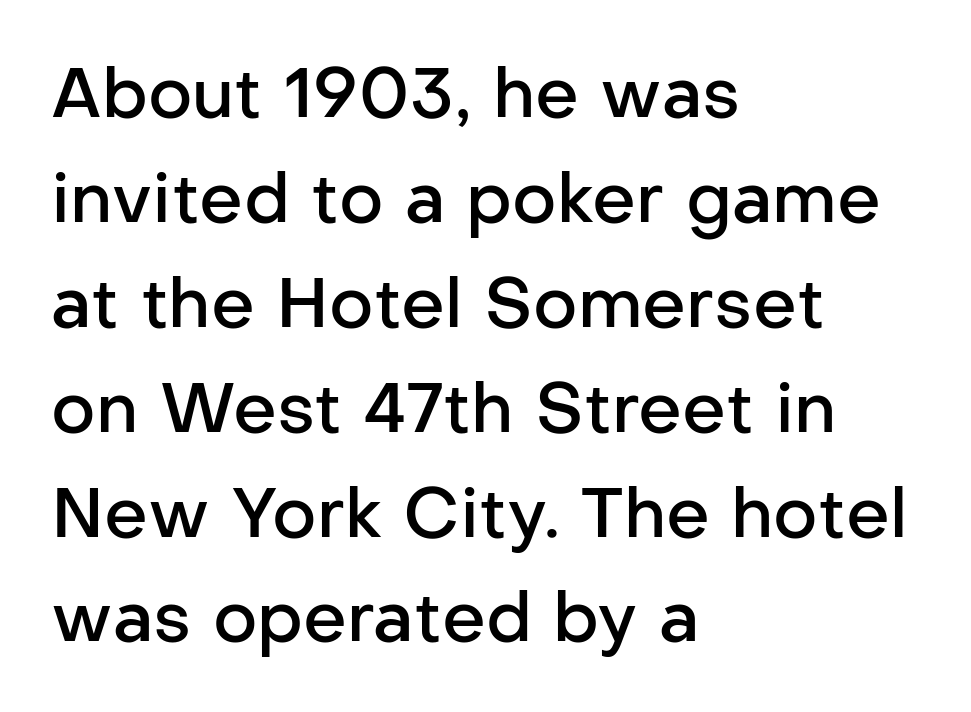
Check the space under the baseline: it is left empty. The line-height multiplier appears to be the usual default. Glyph-to-glyph distance matches everyday printed text. The font is running at a semibold setting, under full bold. No italicization has been applied; the sample stays upright.
